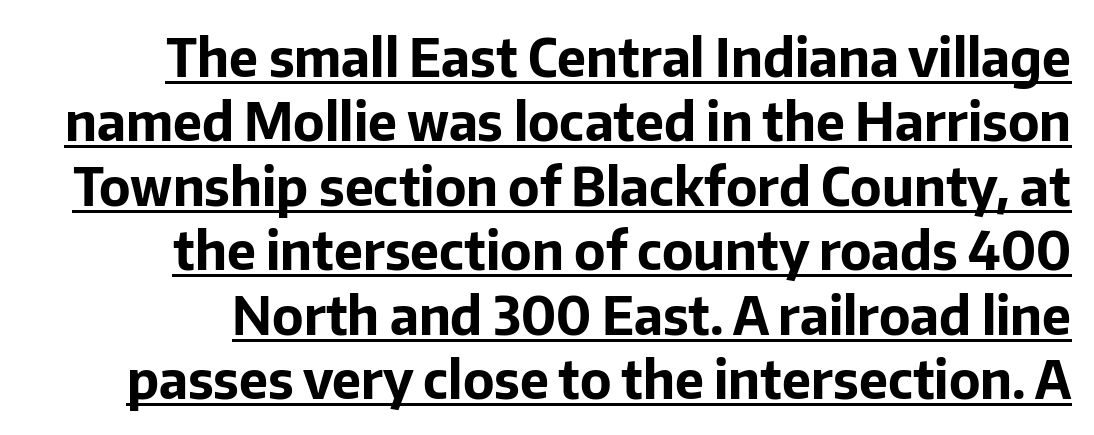
The image shows 52 px bold sans-serif type, upright; set line spacing 1.24x, normal letter spacing, underlined; low stroke contrast and a medium x-height.
